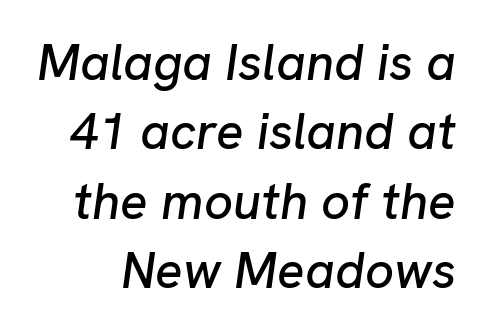
Bare-footed words on every line. The font's italic variant was chosen for this text. Leading: standard. The face used here is rendered with its standard letterfit. Think of a printed novel: that variable character pitch is what you see here.
